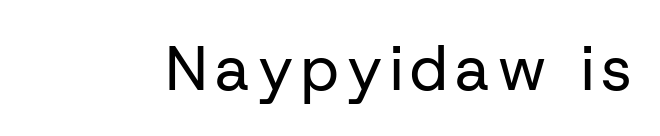
Q: Is the text bold? A: No.
Q: Is the text italic (slanted)? A: No, it is upright.
Q: Is the typeface a serif or a sans-serif typeface? A: Sans-serif.
Q: Is the text underlined? A: No.
Q: Width (condensed, normal, or wide)? A: Normal.
Q: Stroke contrast? A: Low.
Q: x-height? A: Medium.
Q: Monospaced? A: No.
